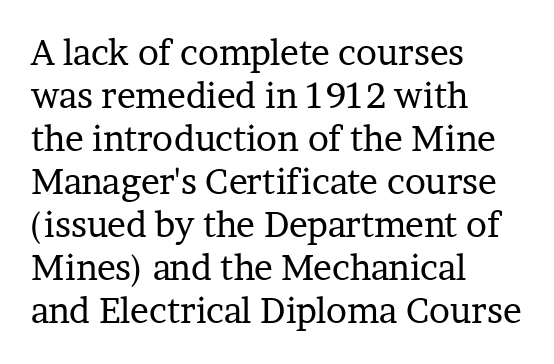
The rendering keeps characters at their native spacing. The rendering uses natural spacing where letterforms have individual widths. Designer's note — italics off, roman on. Anything drawn beneath the words? Only blank space. Stem width sits at or under what a default text font uses.
